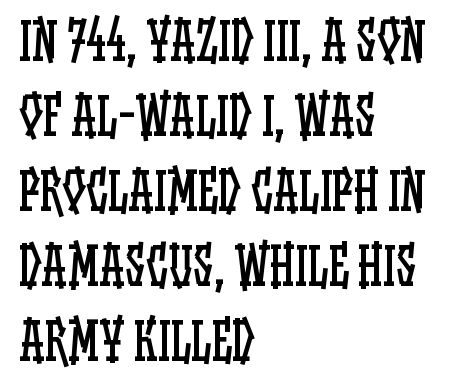
The passage shown is typed in a proportional face where columns would drift. Reading down the block, your eye returns to a fixed left position each line. Words appear dense and cohesive because spacing is normal. These lines sit exactly where default settings would place them.
